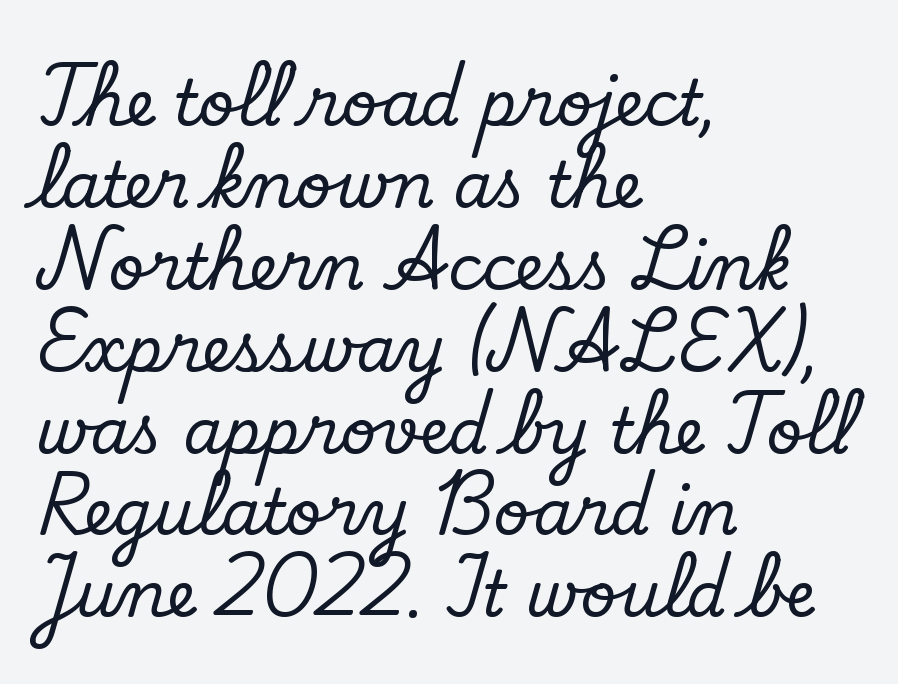
The image shows 63 px serif type; set left-aligned, normal line spacing (1.3x), normal letter spacing, not underlined; low stroke contrast and a small x-height.
